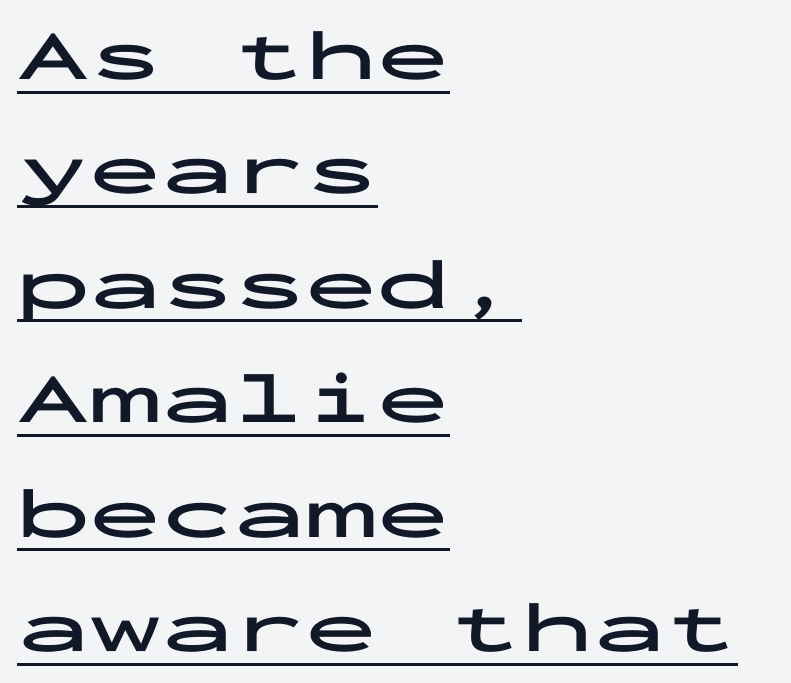
The image shows 72 px bold, wide sans-serif type, upright, monospaced; set left-aligned, normal line spacing (1.59x), normal letter spacing, underlined; low stroke contrast and a medium x-height.
